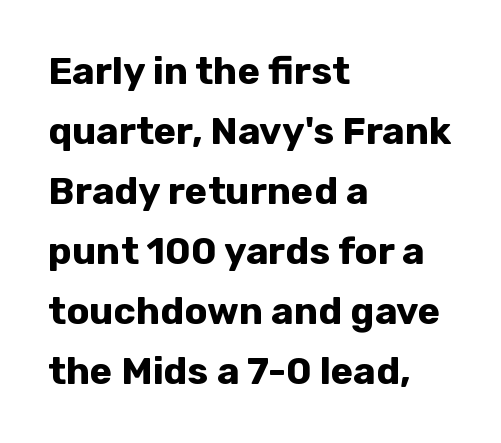
Regular leading. Students, note that the glyphs here touch the page at normal intervals. Each glyph is drawn with heavy, bold strokes. Think of a printed novel: that variable character pitch is what you see here.
